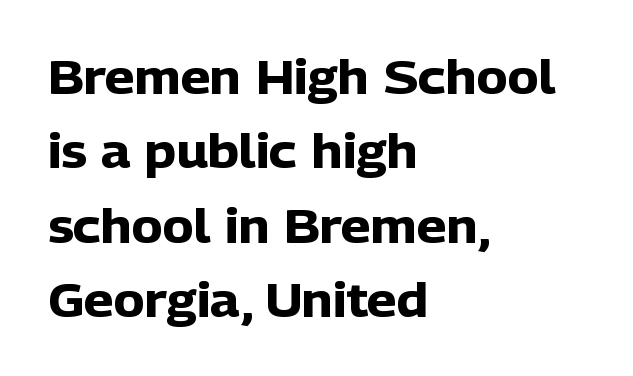
The axis of the letterforms is exactly vertical. The rendering anchors every line to the left-hand side. The lines sit at an ordinary, default distance from one another. Look at the bottom of the vertical strokes: they stop flat, with no serifs. Check under the words: just untouched page. Short note: letters normally spaced.
